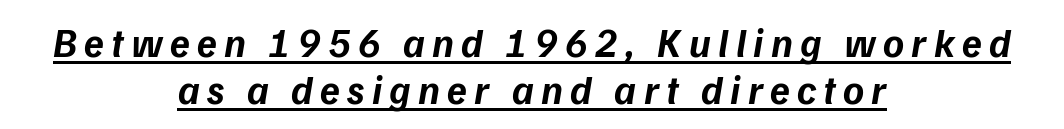
{"serif": "no", "bold": "yes", "weight": "bold", "width": "normal", "stroke_contrast": "low", "x_height": "medium", "monospaced": "no", "underline": "yes", "align": "center", "line_spacing_ratio": 1.17, "glyph_px": 40}
